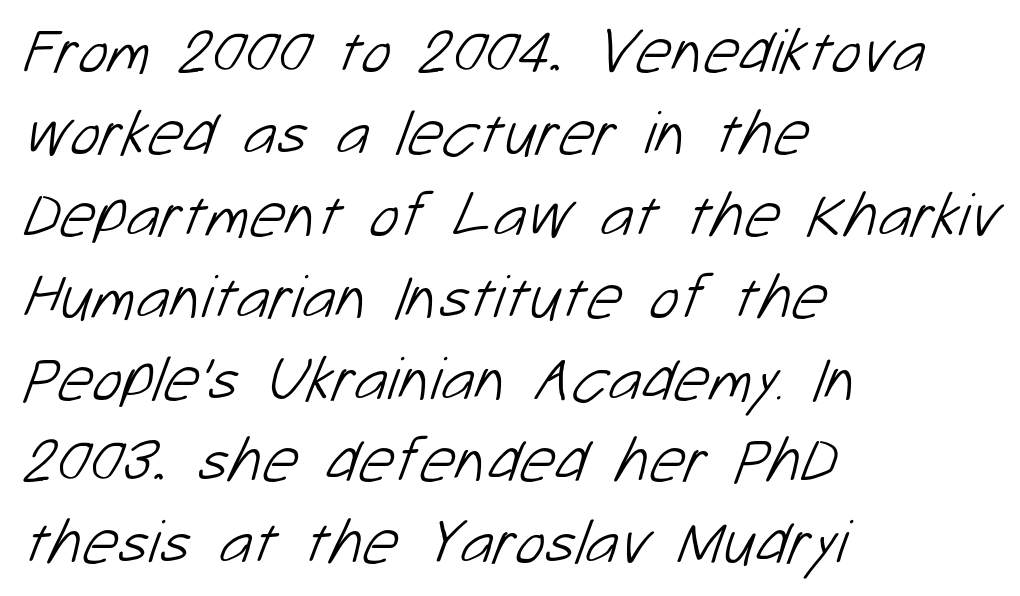
The image shows 63 px light sans-serif type; set left-aligned, normal line spacing (1.3x), normal letter spacing, not underlined; low stroke contrast and a medium x-height.
